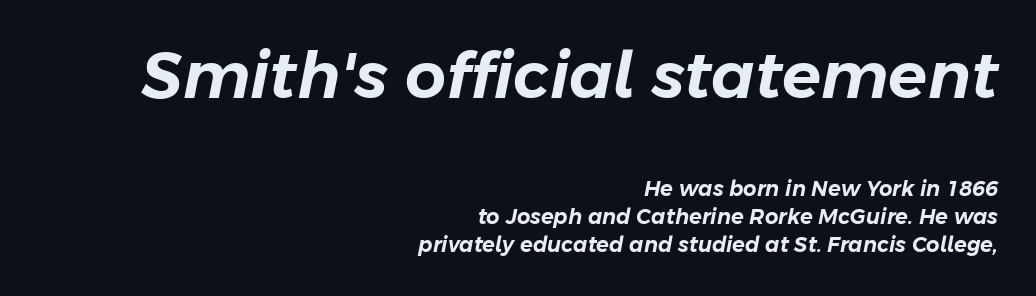
The image shows 64 px text type, italic (leaning right); set right-aligned, normal line spacing (1.35x), normal letter spacing, not underlined; the first (top) block is 3.05x larger; low stroke contrast and a medium x-height.
